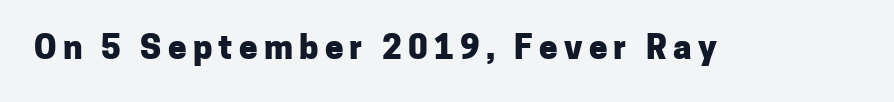
Q: Is the text bold? A: Yes.
Q: Is the text italic (slanted)? A: No, it is upright.
Q: Is the typeface a serif or a sans-serif typeface? A: Sans-serif.
Q: Is the text underlined? A: No.
Q: Width (condensed, normal, or wide)? A: Normal.
Q: Stroke contrast? A: Low.
Q: x-height? A: Medium.
Q: Monospaced? A: No.
